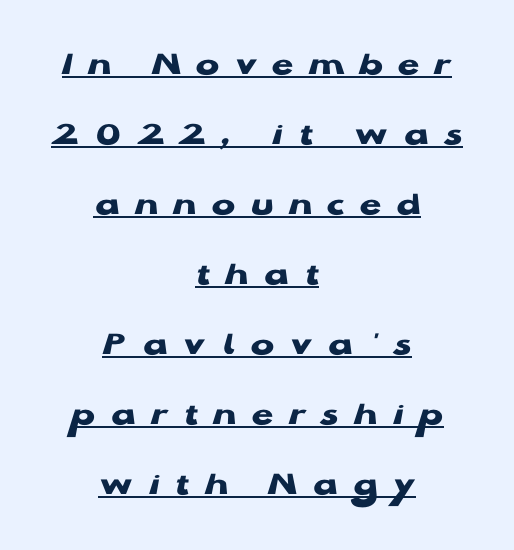
{"serif": "no", "italic": "no", "bold": "yes", "weight": "heavy", "width": "wide", "stroke_contrast": "low", "x_height": "medium", "monospaced": "no", "underline": "yes", "align": "center", "line_spacing": "loose", "line_spacing_ratio": 2.0, "letter_spacing": "wide", "letter_spacing_em": 0.44, "glyph_px": 35}
